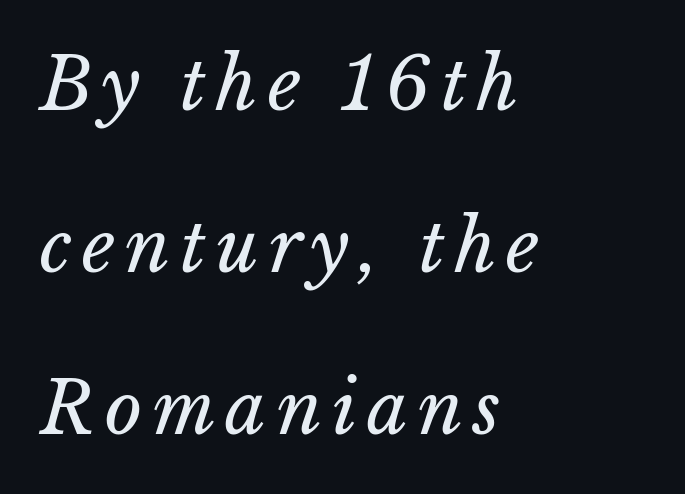
Think of a printed novel: that variable character pitch is what you see here. Stem width sits at or under what a default text font uses. This block would shrink considerably if given ordinary leading; it's expanded now. Descender tails drop into unmarked territory.
